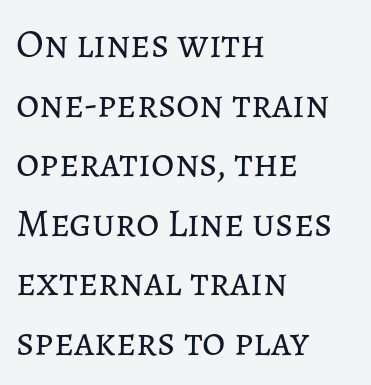
The image shows 40 px regular-weight type, upright; set left-aligned, normal line spacing (1.49x), normal letter spacing, not underlined; low stroke contrast and a medium x-height.
